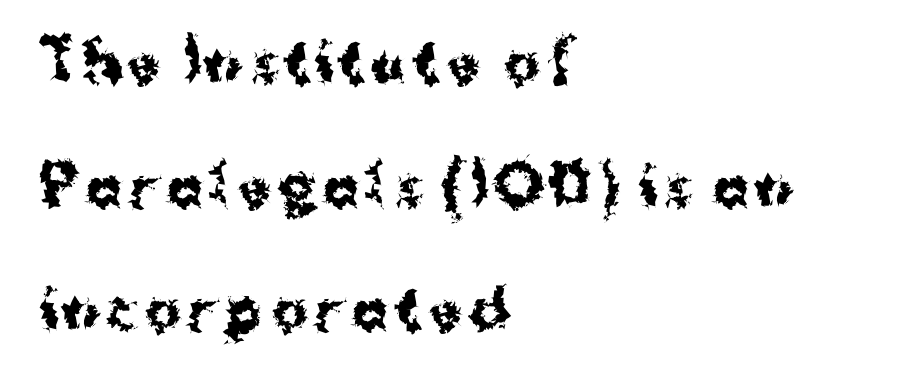
Q: Is the text bold? A: Yes.
Q: Is the text italic (slanted)? A: No, it is upright.
Q: Is the typeface a serif or a sans-serif typeface? A: Sans-serif.
Q: Is the text underlined? A: No.
Q: How is the paragraph aligned? A: Left-aligned.
Q: Is the spacing between lines tight, normal or loose? A: Loose.
Q: Width (condensed, normal, or wide)? A: Normal.
Q: Stroke contrast? A: Medium.
Q: x-height? A: Medium.
Q: Monospaced? A: No.
